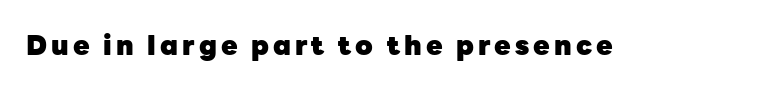
The image shows 27 px bold type, upright; set not underlined.
